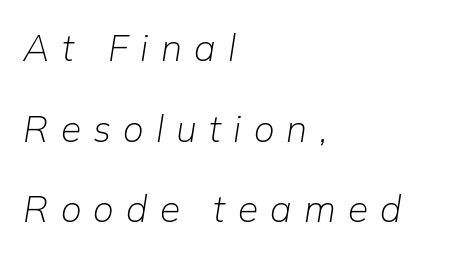
{"italic": "yes", "lean": "right", "slant_degrees": 9, "bold": "no", "weight": "light", "width": "normal", "stroke_contrast": "low", "x_height": "medium", "monospaced": "no", "underline": "no", "align": "left", "line_spacing": "loose", "line_spacing_ratio": 2.18, "letter_spacing": "wide", "letter_spacing_em": 0.33, "glyph_px": 37}
